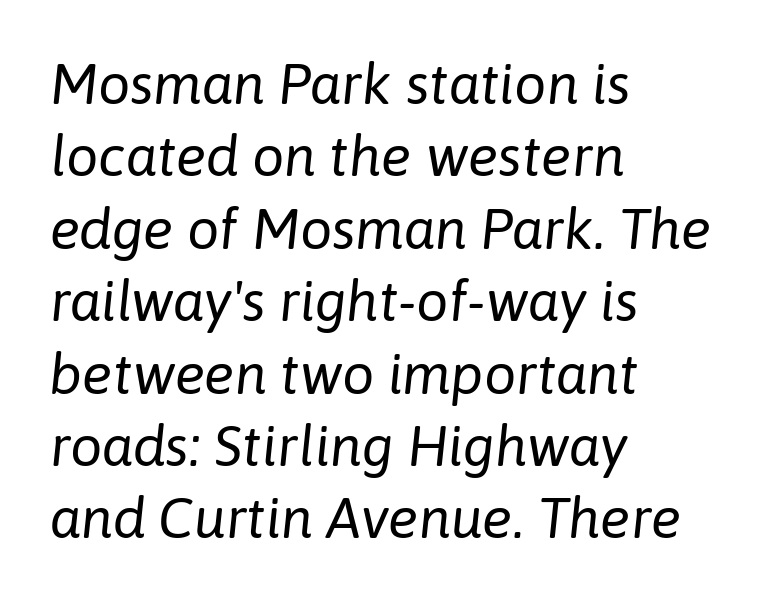
A bare baseline throughout the passage. Think of a printed novel: that variable character pitch is what you see here. The weight tops out at a normal text grade. Observe the ordinary spacing: letters are neighbours, not strangers. These lines sit exactly where default settings would place them. These lines were composed using italics.
